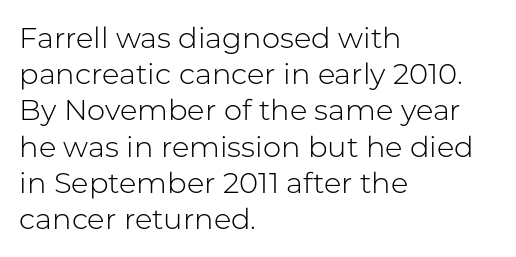
{"serif": "no", "italic": "no", "bold": "no", "weight": "light", "width": "normal", "stroke_contrast": "low", "x_height": "medium", "monospaced": "no", "underline": "no", "align": "left", "line_spacing": "normal", "line_spacing_ratio": 1.25, "letter_spacing": "normal", "letter_spacing_em": 0.0, "glyph_px": 29}
